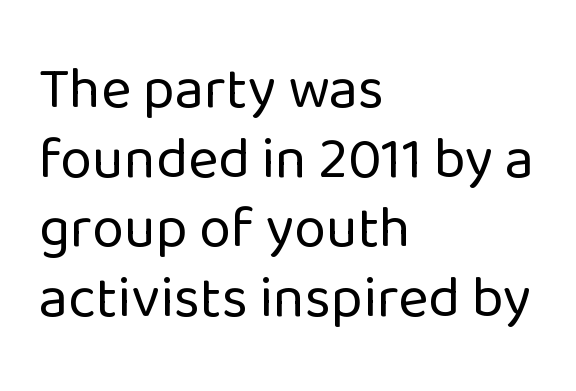
{"serif": "no", "italic": "no", "bold": "no", "weight": "regular", "width": "normal", "stroke_contrast": "low", "x_height": "medium", "monospaced": "no", "underline": "no", "align": "left", "line_spacing_ratio": 1.2, "letter_spacing": "normal", "letter_spacing_em": 0.0, "glyph_px": 58}
